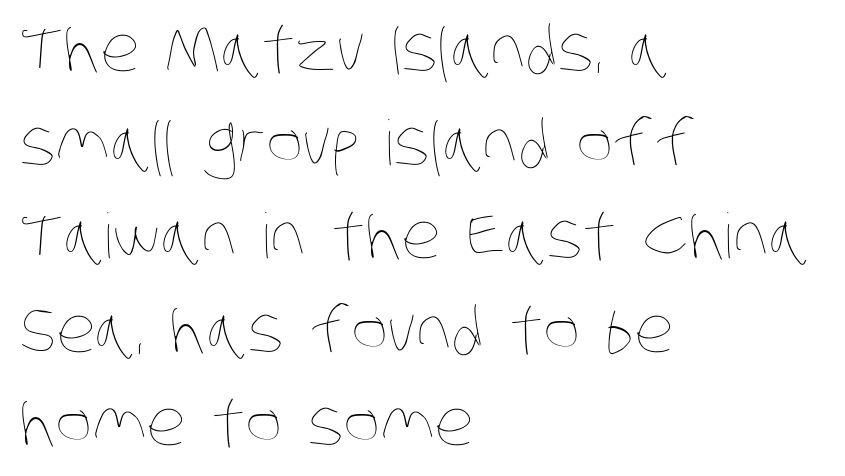
Unbolded letterforms with no extra heft. Varying glyph widths throughout — classic text-font behaviour. Short and long lines alike share a common starting point at left. Plain, unruled lines of type.
